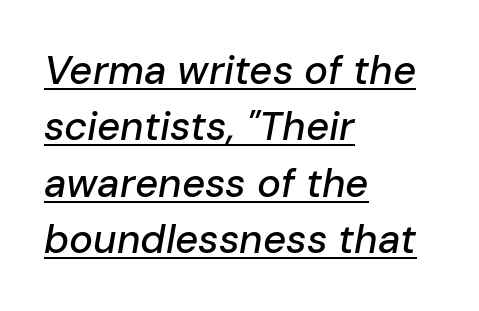
The image shows 40 px text type, italic (leaning right); set left-aligned, normal line spacing (1.41x), normal letter spacing, underlined; low stroke contrast and a medium x-height.
